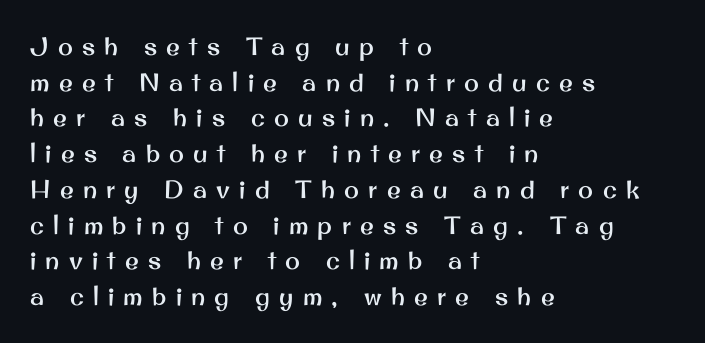
Q: Is the text italic (slanted)? A: No, it is upright.
Q: Is the text underlined? A: No.
Q: How is the paragraph aligned? A: Left-aligned.
Q: Is the spacing between letters normal or unusually wide? A: Unusually wide.
Q: Is the spacing between lines tight, normal or loose? A: Normal.
